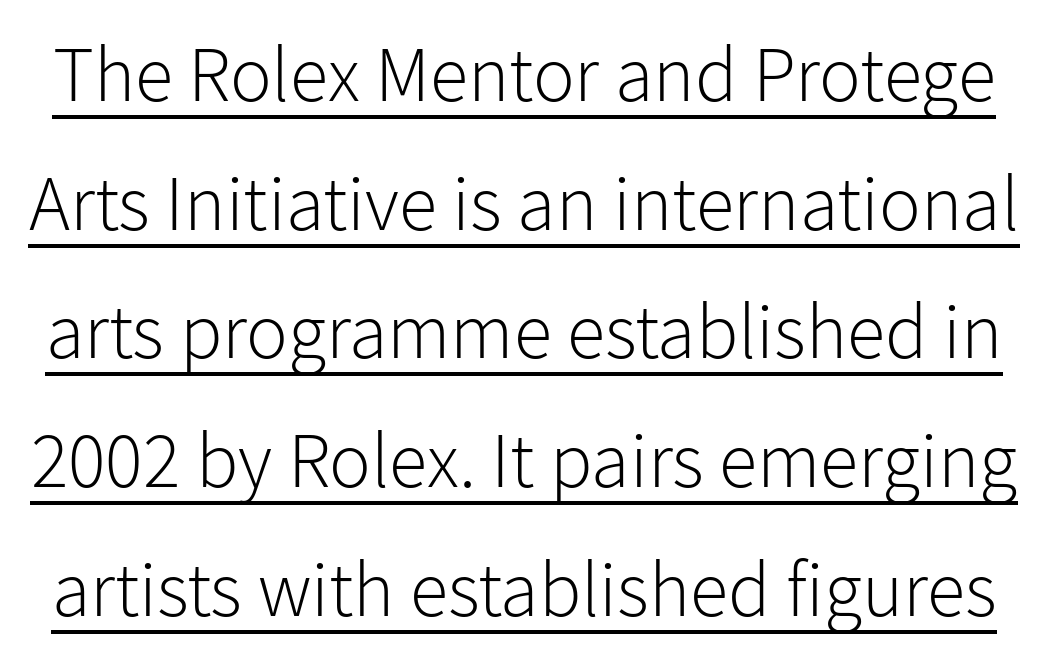
The type family on display is of the sans-serif kind. Do the characters align in a grid? No, the font is proportional. This is not heavy type; no bold has been used. Characters remain perfectly vertical along every line. The gaps between neighbouring characters are ordinary and unremarkable.
